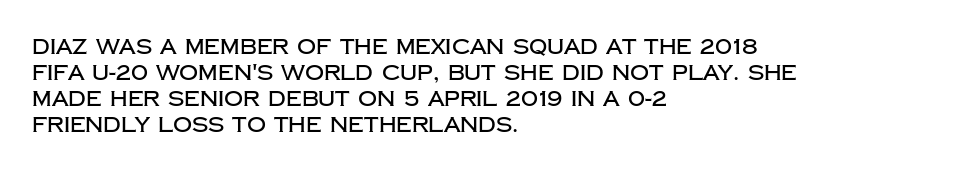
{"italic": "no", "underline": "no", "align": "left", "line_spacing_ratio": 1.24, "letter_spacing": "normal", "letter_spacing_em": 0.0, "glyph_px": 21}
